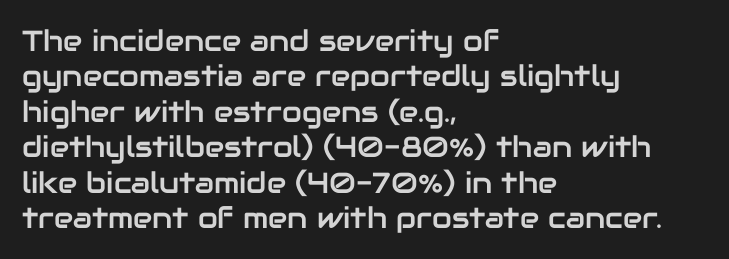
Q: Is the text italic (slanted)? A: No, it is upright.
Q: Is the typeface a serif or a sans-serif typeface? A: Sans-serif.
Q: Is the text underlined? A: No.
Q: How is the paragraph aligned? A: Left-aligned.
Q: Is the spacing between letters normal or unusually wide? A: Normal.
Q: Width (condensed, normal, or wide)? A: Normal.
Q: Stroke contrast? A: Low.
Q: x-height? A: Medium.
Q: Monospaced? A: No.
